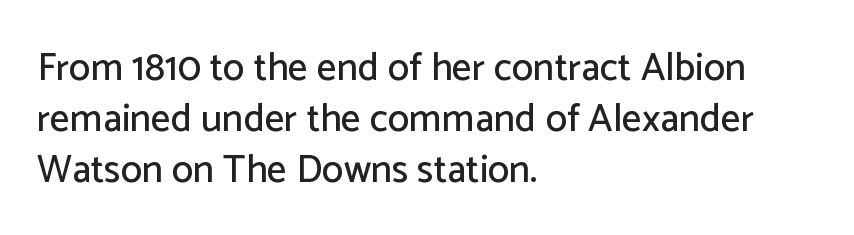
{"serif": "no", "italic": "no", "width": "normal", "stroke_contrast": "low", "x_height": "medium", "monospaced": "no", "underline": "no", "align": "left", "line_spacing": "normal", "line_spacing_ratio": 1.31, "letter_spacing": "normal", "letter_spacing_em": 0.0, "glyph_px": 39}
